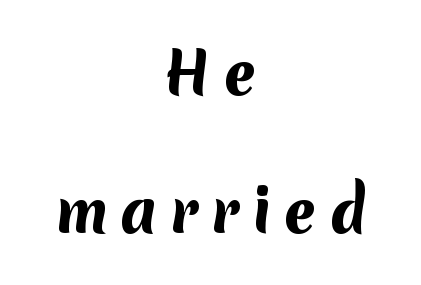
Loosely led — the rows are spread out. A clean baseline with only descenders dipping below it. Proportional: the letters do not fall into vertical columns. Line starts and ends both wander, symmetrically.
